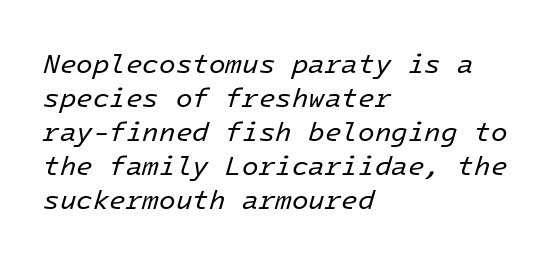
The image shows 27 px text type, italic (leaning right); set left-aligned, normal line spacing (1.26x), normal letter spacing, not underlined.
